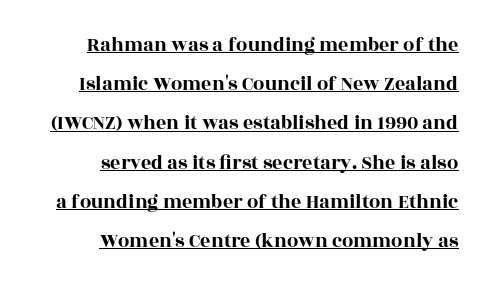
{"italic": "no", "underline": "yes", "align": "right", "line_spacing": "loose", "line_spacing_ratio": 1.96, "letter_spacing": "normal", "letter_spacing_em": 0.0, "glyph_px": 20}
